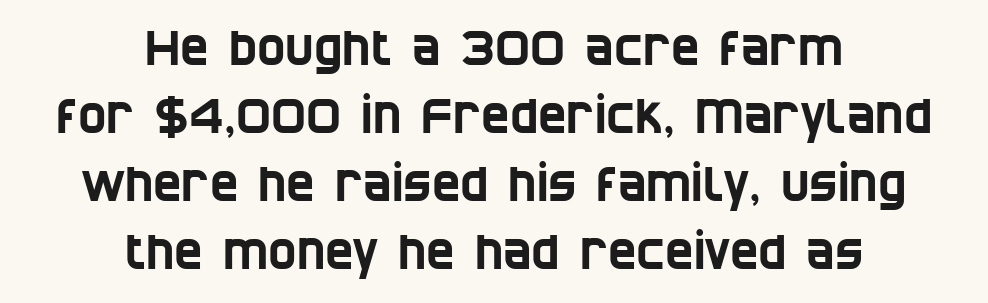
{"serif": "no", "width": "condensed", "stroke_contrast": "low", "x_height": "large", "monospaced": "no", "underline": "no", "align": "center", "line_spacing": "normal", "line_spacing_ratio": 1.42, "letter_spacing": "normal", "letter_spacing_em": 0.0, "glyph_px": 48}
